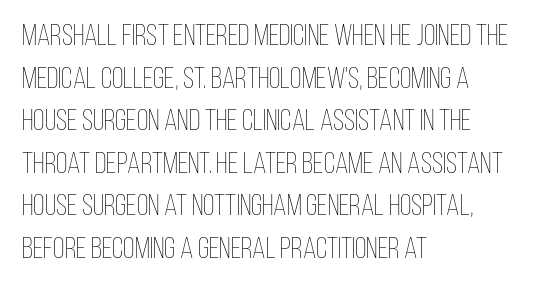
The image shows 30 px thin, condensed type, upright; set left-aligned, normal line spacing (1.42x), normal letter spacing, not underlined; low stroke contrast and a large x-height.
